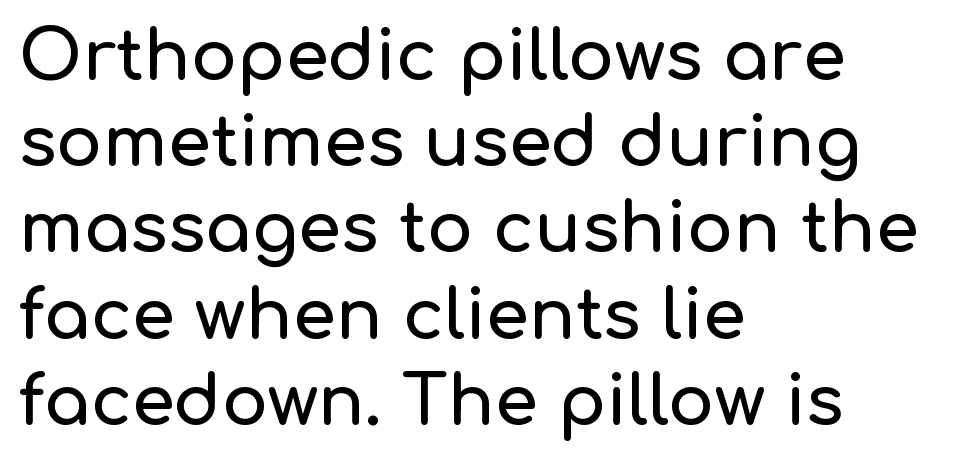
Each letter's strokes conclude bluntly, with no projecting serifs. The leading is moderate, giving the passage an even texture. Horizontally, the lines are justified to the leading edge only. The passage shown has conventional tracking throughout. Looks like regular typesetting: each glyph gets only the width it needs. Vertical strokes here are truly vertical.
